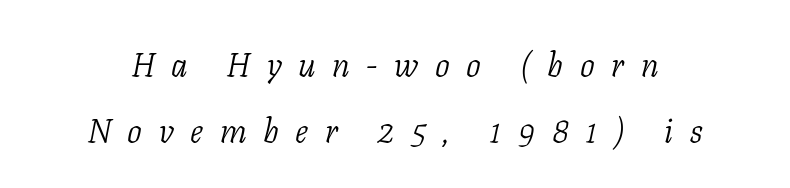
{"serif": "yes", "italic": "yes", "lean": "right", "slant_degrees": 11, "bold": "no", "weight": "light", "width": "normal", "stroke_contrast": "low", "x_height": "medium", "monospaced": "no", "underline": "no", "line_spacing": "loose", "line_spacing_ratio": 2.0, "letter_spacing": "wide", "letter_spacing_em": 0.5, "glyph_px": 33}
